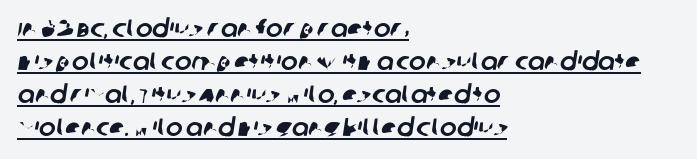
{"underline": "yes", "align": "left", "line_spacing": "normal", "line_spacing_ratio": 1.32, "letter_spacing": "normal", "letter_spacing_em": 0.0, "glyph_px": 25}
